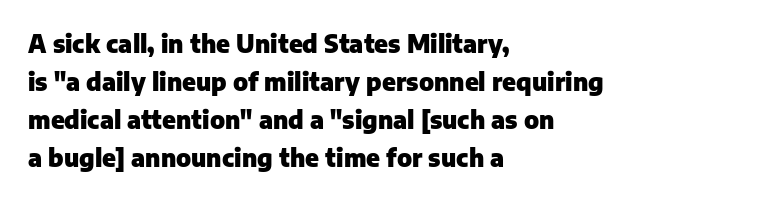
Any mark beneath the type? The region is blank. The letters stand upright; this is a roman face. The type is set solid horizontally, with unmodified tracking. Which margin do the lines hug? The left one — the right edge is uneven. The rendering uses a bold face; every stroke is thick and dark.
